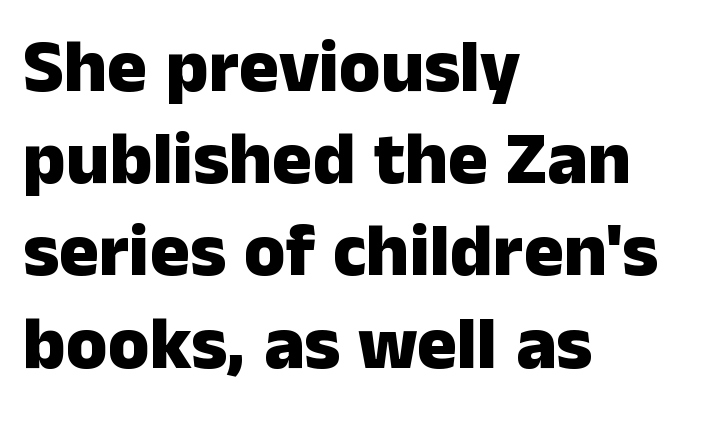
Q: Is the text bold? A: Yes.
Q: Is the text italic (slanted)? A: No, it is upright.
Q: Is the typeface a serif or a sans-serif typeface? A: Sans-serif.
Q: Is the text underlined? A: No.
Q: How is the paragraph aligned? A: Left-aligned.
Q: Is the spacing between letters normal or unusually wide? A: Normal.
Q: Width (condensed, normal, or wide)? A: Normal.
Q: Stroke contrast? A: Low.
Q: x-height? A: Medium.
Q: Monospaced? A: No.
